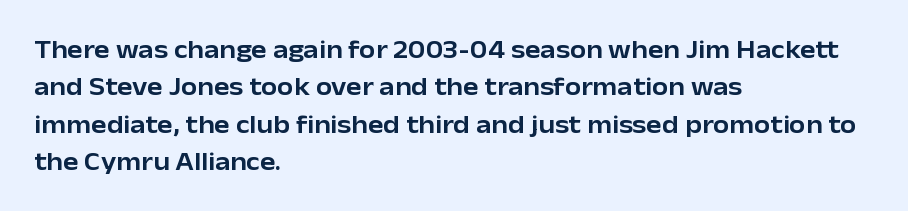
A typesetter would call this zero additional tracking. The string is rendered with underlining switched off. Reading down the block, your eye returns to a fixed left position each line. The lines sit at an ordinary, default distance from one another.
